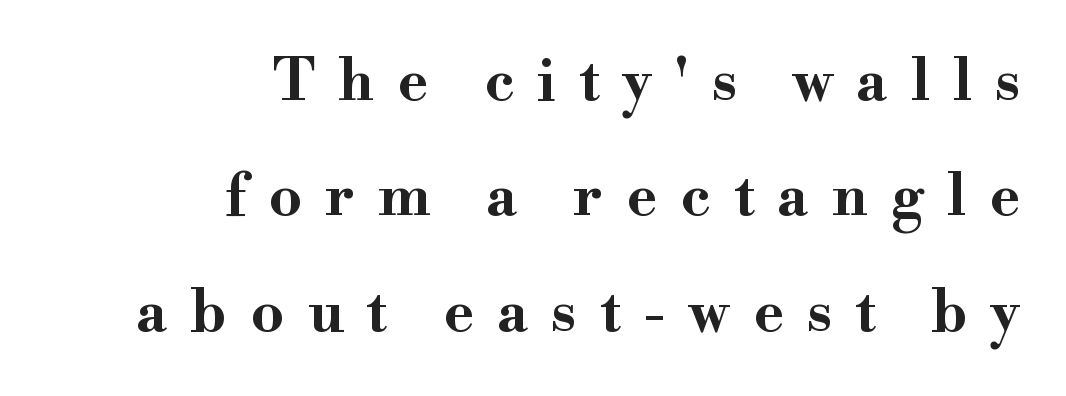
{"serif": "yes", "italic": "no", "bold": "yes", "weight": "bold", "width": "wide", "stroke_contrast": "high", "x_height": "small", "monospaced": "no", "underline": "no", "align": "right", "line_spacing": "loose", "line_spacing_ratio": 1.99, "letter_spacing": "wide", "letter_spacing_em": 0.4, "glyph_px": 58}
